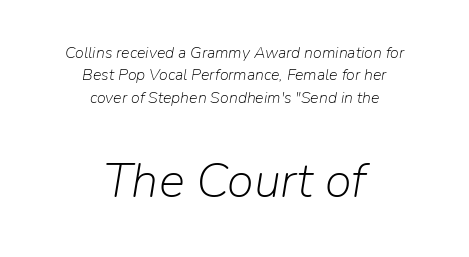
Beneath every word, the page is bare. A typesetter would call this proportional, since set widths differ per character. One glance says typical: line gaps are just what's usual. Nothing heavy about these letters — not bold at all. Visually, the bottom section dominates because its glyphs are scaled up. The paragraph has two soft edges and a firm central axis.
